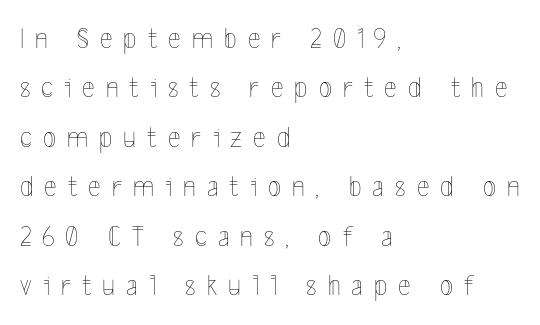
Line spacing here is normal. Line beginnings align vertically; line endings do not. Underline: absent. The letters stand upright; this is a roman face. The horizontal fit of the characters is loose and conspicuously gappy. The letters advance in unequal steps, a hallmark of proportional type.
